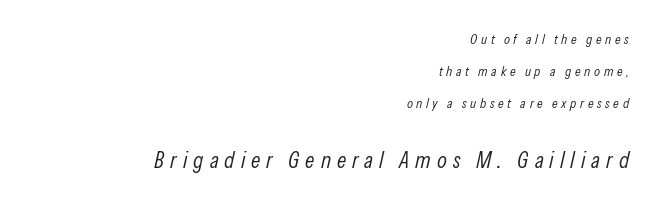
If you measured baseline to baseline, you'd find a long distance. Where is the straight margin? On the right. Of the two passages, the one underneath uses the larger point size. Characters follow at a spacing far wider than the type designer built in. Nobody drew a line under any word here. The glyphs look as if they've been sheared to an angle.
